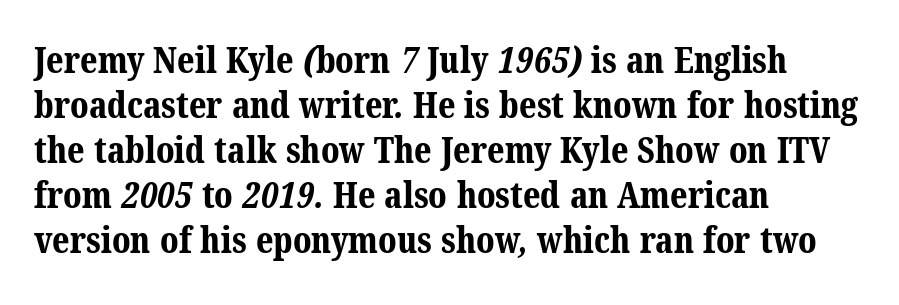
Q: Is the text bold? A: Yes.
Q: Is the typeface a serif or a sans-serif typeface? A: Serif.
Q: Is the text underlined? A: No.
Q: How is the paragraph aligned? A: Left-aligned.
Q: Is the spacing between letters normal or unusually wide? A: Normal.
Q: Is the spacing between lines tight, normal or loose? A: Normal.
Q: Width (condensed, normal, or wide)? A: Normal.
Q: Stroke contrast? A: Medium.
Q: x-height? A: Medium.
Q: Monospaced? A: No.
